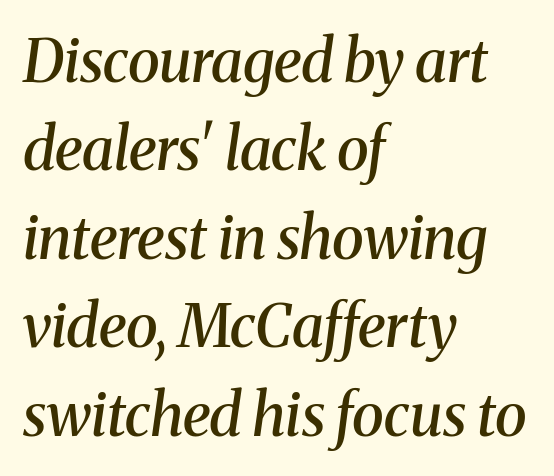
{"serif": "yes", "italic": "yes", "lean": "right", "slant_degrees": 8, "bold": "semi", "weight": "semibold", "width": "normal", "stroke_contrast": "medium", "x_height": "medium", "monospaced": "no", "underline": "no", "align": "left", "line_spacing": "normal", "line_spacing_ratio": 1.5, "letter_spacing": "normal", "letter_spacing_em": 0.0, "glyph_px": 59}
